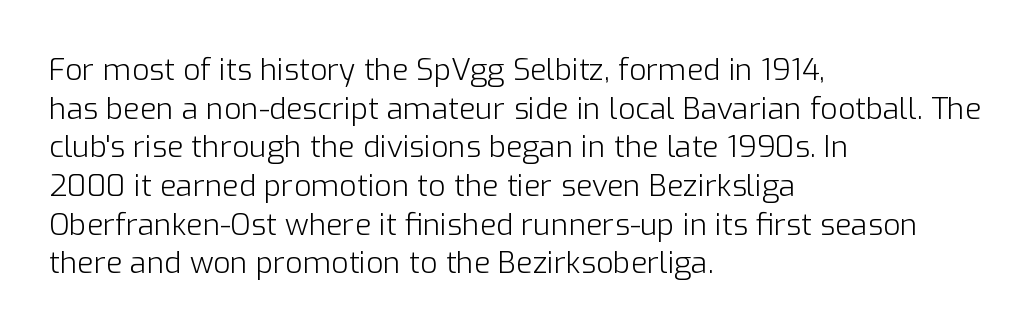
The image shows 30 px light sans-serif type, upright; set left-aligned, normal line spacing (1.29x), normal letter spacing, not underlined; low stroke contrast and a medium x-height.
